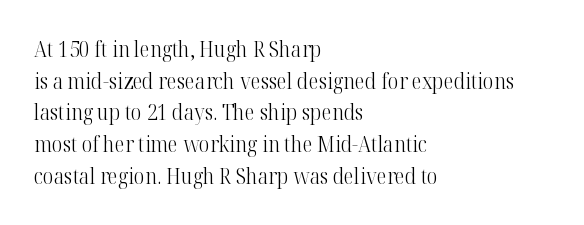
The image shows 21 px text type, upright; set left-aligned, normal line spacing (1.51x), normal letter spacing, not underlined.
